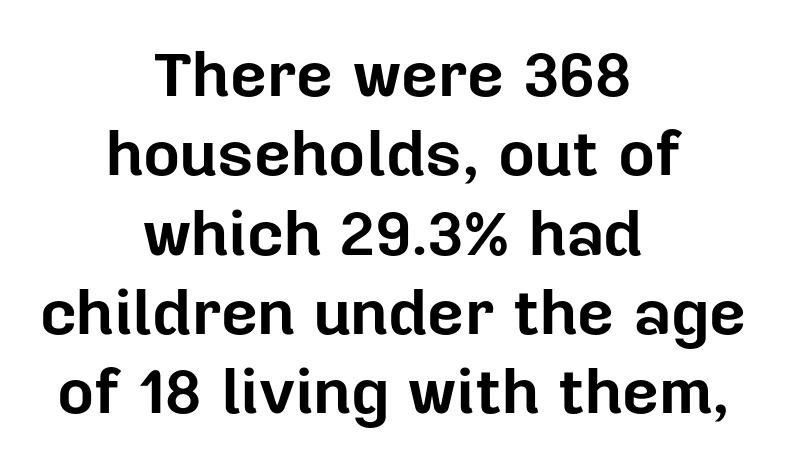
Q: Is the text bold? A: Yes.
Q: Is the text italic (slanted)? A: No, it is upright.
Q: Is the typeface a serif or a sans-serif typeface? A: Sans-serif.
Q: Is the text underlined? A: No.
Q: How is the paragraph aligned? A: Centered.
Q: Is the spacing between letters normal or unusually wide? A: Normal.
Q: Width (condensed, normal, or wide)? A: Normal.
Q: Stroke contrast? A: Low.
Q: x-height? A: Medium.
Q: Monospaced? A: No.
